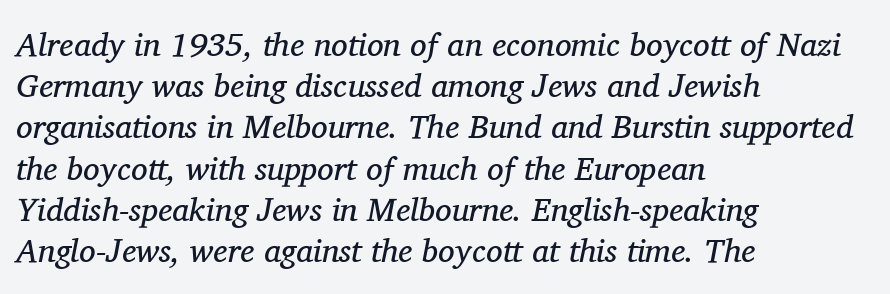
Q: Is the text bold? A: No.
Q: Is the text italic (slanted)? A: Yes, it leans right by about 11 degrees.
Q: Is the typeface a serif or a sans-serif typeface? A: Serif.
Q: Is the text underlined? A: No.
Q: How is the paragraph aligned? A: Left-aligned.
Q: Is the spacing between letters normal or unusually wide? A: Normal.
Q: Is the spacing between lines tight, normal or loose? A: Normal.
Q: Width (condensed, normal, or wide)? A: Normal.
Q: Stroke contrast? A: Medium.
Q: x-height? A: Medium.
Q: Monospaced? A: No.
